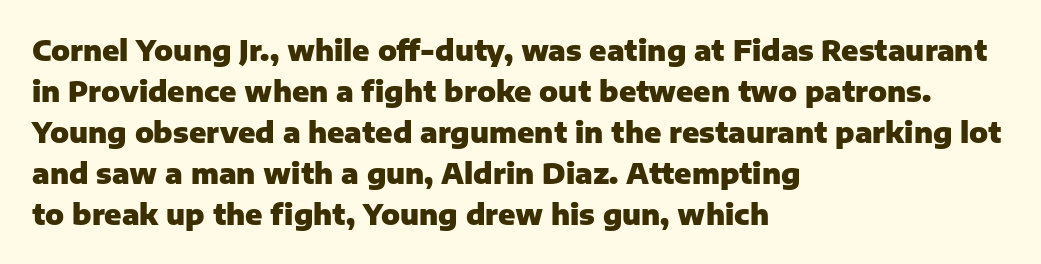
The image shows 28 px heavy sans-serif type, upright; set left-aligned, normal line spacing (1.46x), normal letter spacing, not underlined; low stroke contrast and a medium x-height.
